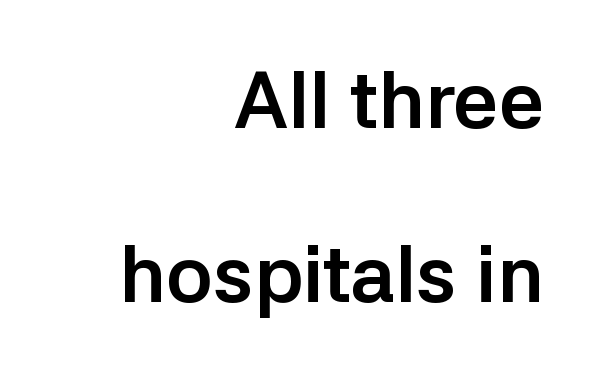
Q: Is the text bold? A: Yes.
Q: Is the text italic (slanted)? A: No, it is upright.
Q: Is the typeface a serif or a sans-serif typeface? A: Sans-serif.
Q: Is the text underlined? A: No.
Q: How is the paragraph aligned? A: Right-aligned.
Q: Is the spacing between letters normal or unusually wide? A: Normal.
Q: Is the spacing between lines tight, normal or loose? A: Loose.
Q: Width (condensed, normal, or wide)? A: Normal.
Q: Stroke contrast? A: Low.
Q: x-height? A: Medium.
Q: Monospaced? A: No.
